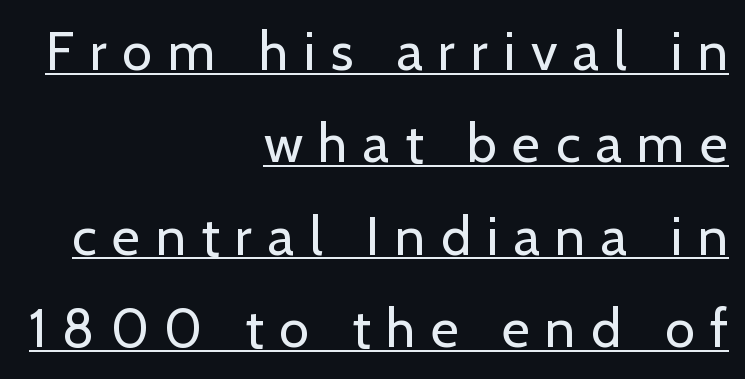
Q: Is the text bold? A: No.
Q: Is the text italic (slanted)? A: No, it is upright.
Q: Is the typeface a serif or a sans-serif typeface? A: Sans-serif.
Q: Is the text underlined? A: Yes.
Q: How is the paragraph aligned? A: Right-aligned.
Q: Is the spacing between letters normal or unusually wide? A: Unusually wide.
Q: Width (condensed, normal, or wide)? A: Normal.
Q: Stroke contrast? A: Low.
Q: x-height? A: Medium.
Q: Monospaced? A: No.
